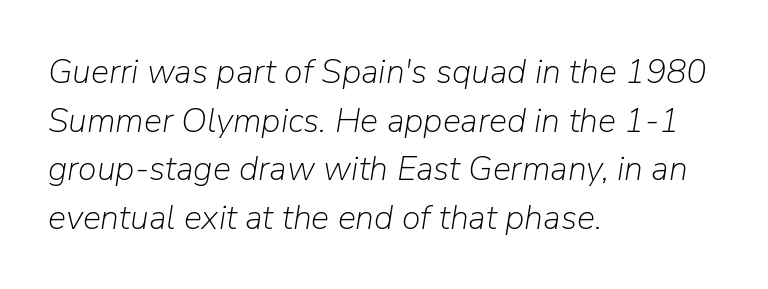
The gaps between neighbouring characters are ordinary and unremarkable. How would I describe the line gaps? Plain and ordinary. Looking at the ascenders, they clearly lean. Each line starts at the same left margin while the right side varies. Rule under the text: the space is simply empty.
